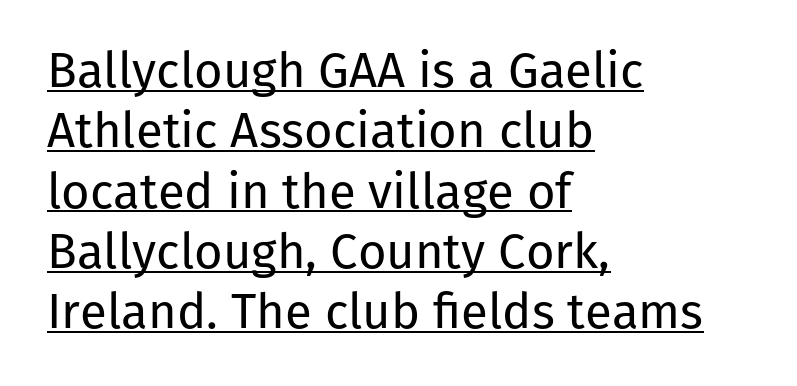
{"serif": "no", "italic": "no", "bold": "no", "weight": "regular", "width": "normal", "stroke_contrast": "low", "x_height": "medium", "monospaced": "no", "underline": "yes", "align": "left", "line_spacing_ratio": 1.23, "letter_spacing": "normal", "letter_spacing_em": 0.0, "glyph_px": 49}
